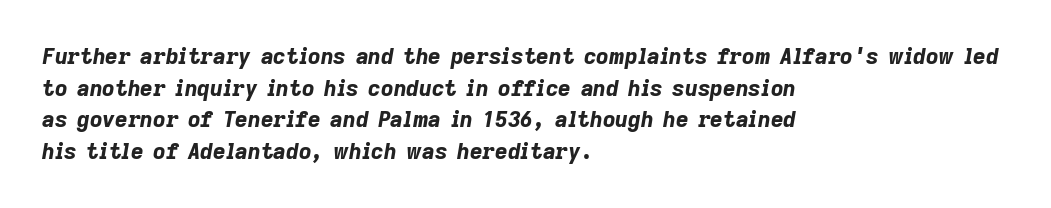
{"italic": "yes", "lean": "right", "slant_degrees": 9, "bold": "yes", "underline": "no", "align": "left", "line_spacing": "normal", "line_spacing_ratio": 1.44, "letter_spacing": "normal", "letter_spacing_em": 0.0, "glyph_px": 22}
